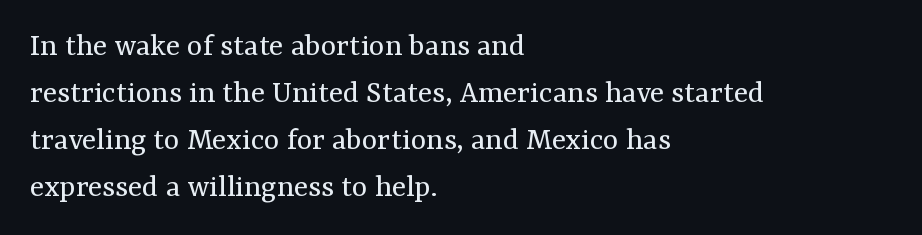
Q: Is the text bold? A: No.
Q: Is the text italic (slanted)? A: No, it is upright.
Q: Is the typeface a serif or a sans-serif typeface? A: Serif.
Q: Is the text underlined? A: No.
Q: How is the paragraph aligned? A: Left-aligned.
Q: Is the spacing between letters normal or unusually wide? A: Normal.
Q: Is the spacing between lines tight, normal or loose? A: Normal.
Q: Width (condensed, normal, or wide)? A: Normal.
Q: Stroke contrast? A: Medium.
Q: x-height? A: Medium.
Q: Monospaced? A: No.
